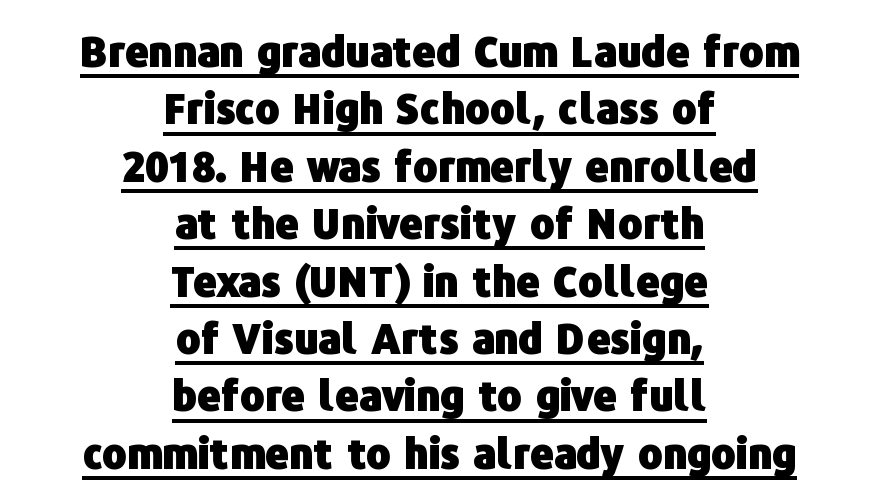
The image shows 41 px heavy sans-serif type, upright; set centered, normal line spacing (1.4x), normal letter spacing, underlined; low stroke contrast and a medium x-height.
